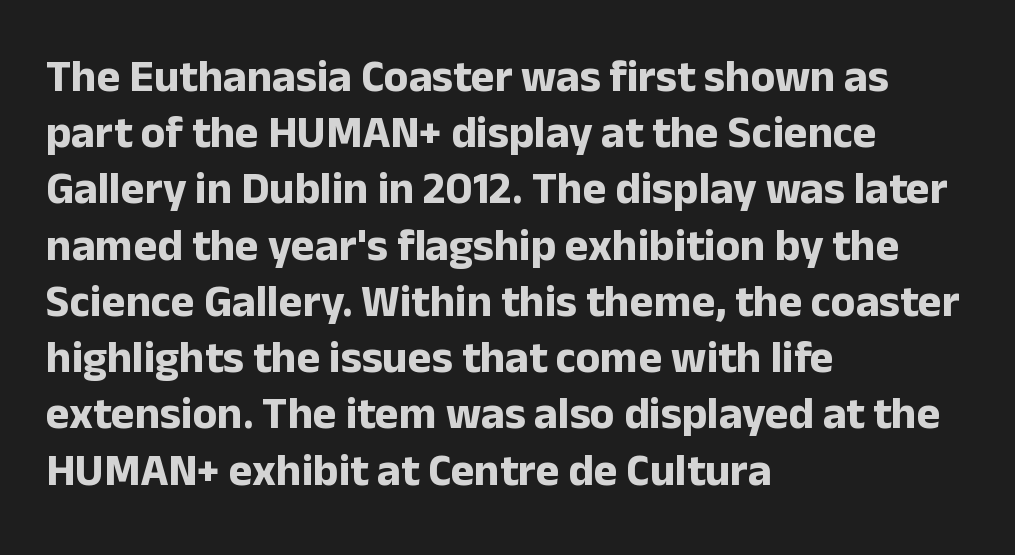
Anything drawn beneath the words? Only blank space. The line texture is even and compact thanks to regular tracking. Proportional: the letters do not fall into vertical columns. Plenty of ink on the page — the face is bold. The type sits square on the baseline with zero lean. Grotesque or geometric, the face here clearly has no serifs.
